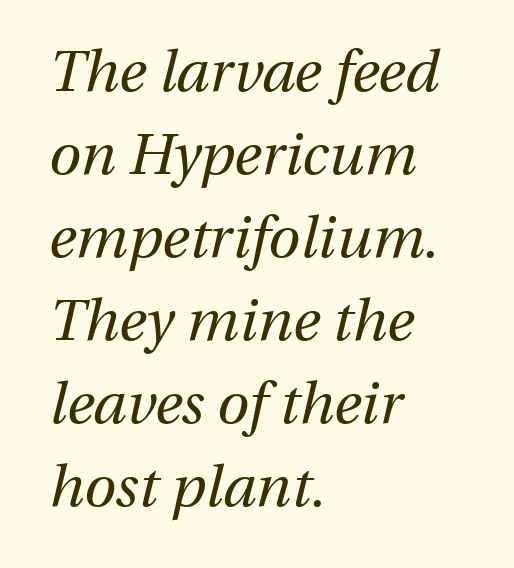
The image shows 58 px regular-weight type, italic (leaning right); set left-aligned, normal line spacing (1.43x), normal letter spacing, not underlined; medium stroke contrast and a medium x-height.
